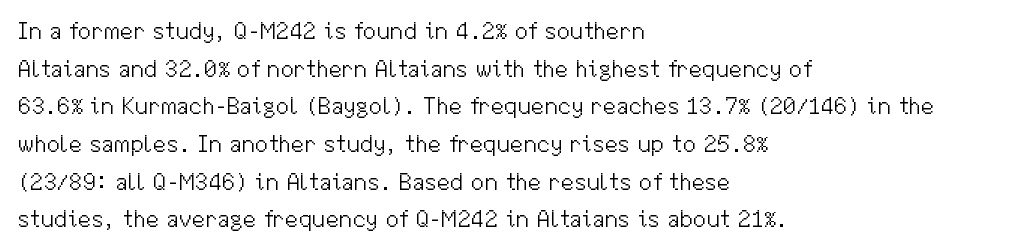
The image shows 24 px text type, upright; set left-aligned, normal line spacing (1.57x), normal letter spacing, not underlined.
